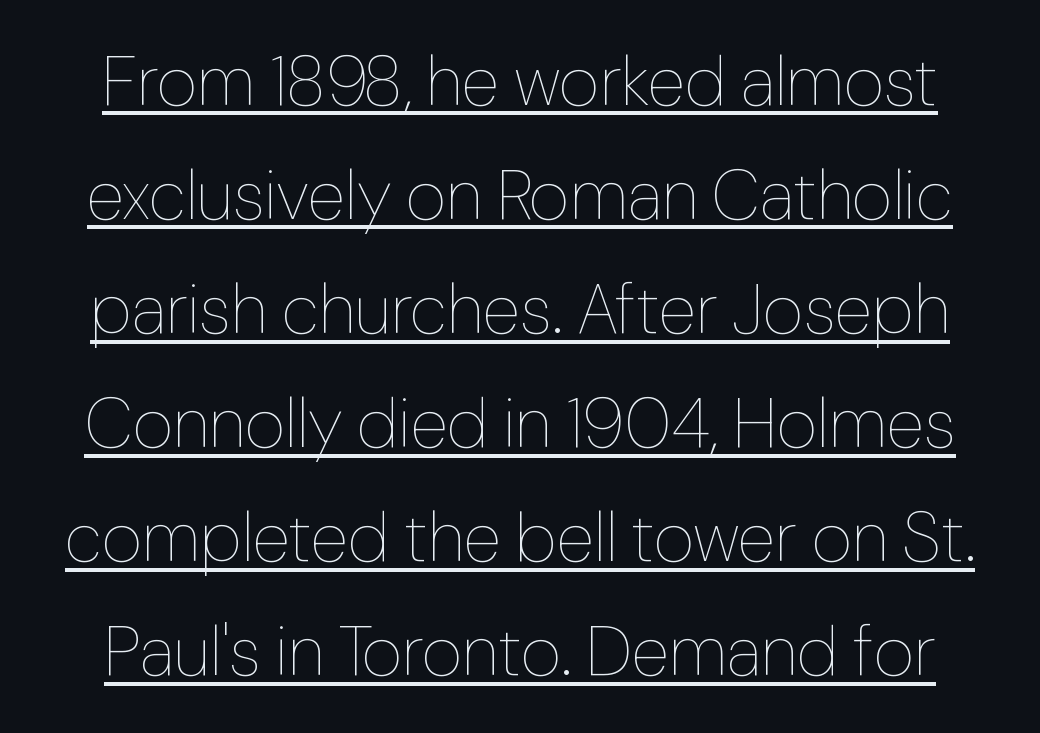
The image shows 70 px thin type, upright; set normal line spacing (1.63x), normal letter spacing, underlined; low stroke contrast and a medium x-height.
